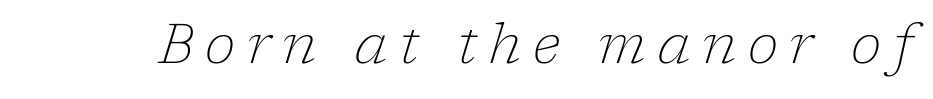
The image shows 56 px thin serif type, italic (leaning right); set unusually wide letter spacing (+0.21 em), not underlined; low stroke contrast and a medium x-height.
